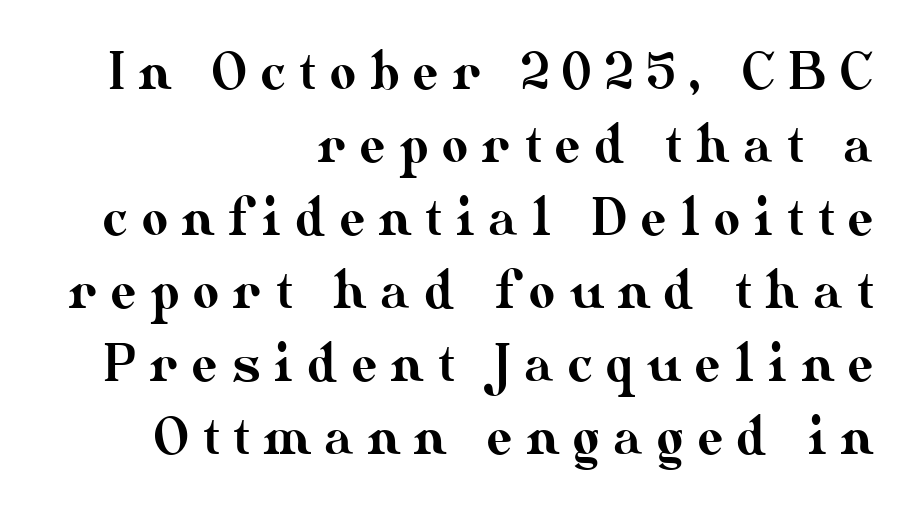
Is there any slant? The stems are plumb. Quick note: interline space is typical. A flush-right, rag-left setting is used for this passage. The specimen omits any rule beneath the text block's lines. The letters advance in unequal steps, a hallmark of proportional type. The face used here is rendered with a markedly widened letterfit.
